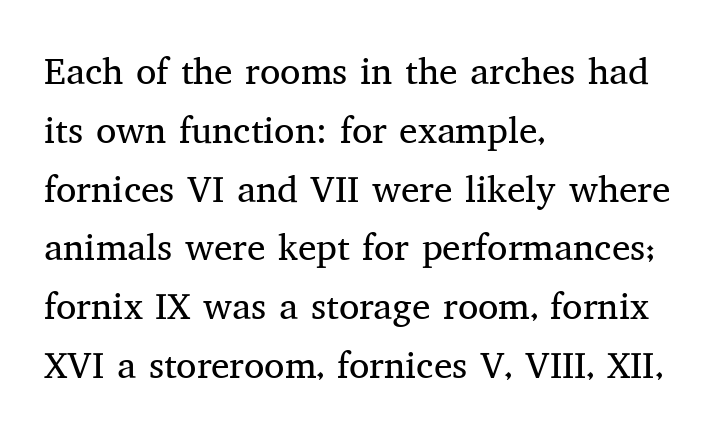
A serif font was chosen for this passage. Summary of weight: not heavy and not bold. Think of a printed novel: that variable character pitch is what you see here. The horizontal fit of the characters is conventional and even. Honestly, there is no underline to notice here at all. Horizontal bands of white between lines are of average thickness.
